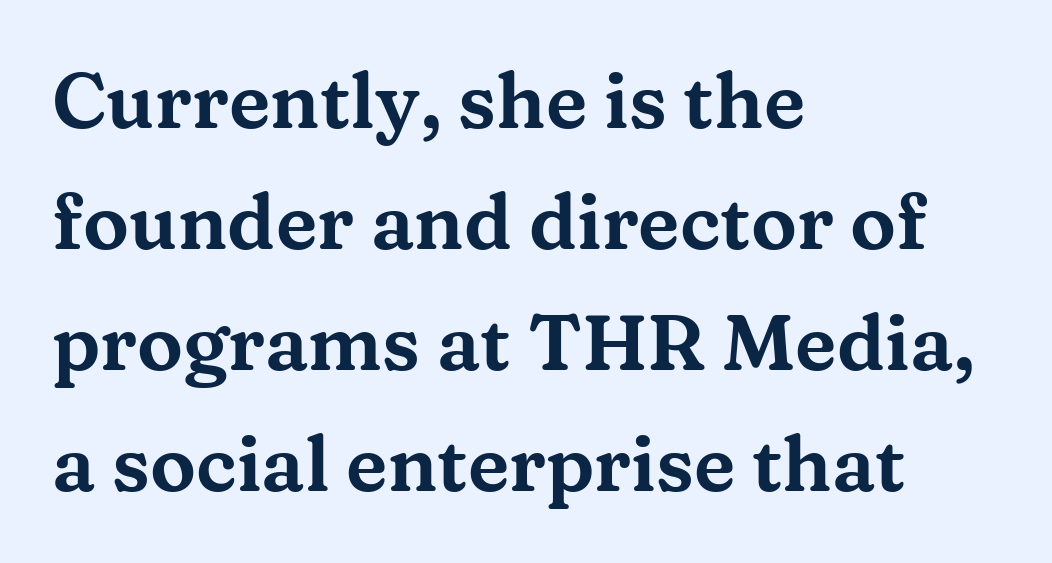
{"serif": "yes", "italic": "no", "width": "wide", "stroke_contrast": "medium", "x_height": "medium", "monospaced": "no", "underline": "no", "align": "left", "line_spacing": "normal", "line_spacing_ratio": 1.57, "letter_spacing": "normal", "letter_spacing_em": 0.0, "glyph_px": 77}
